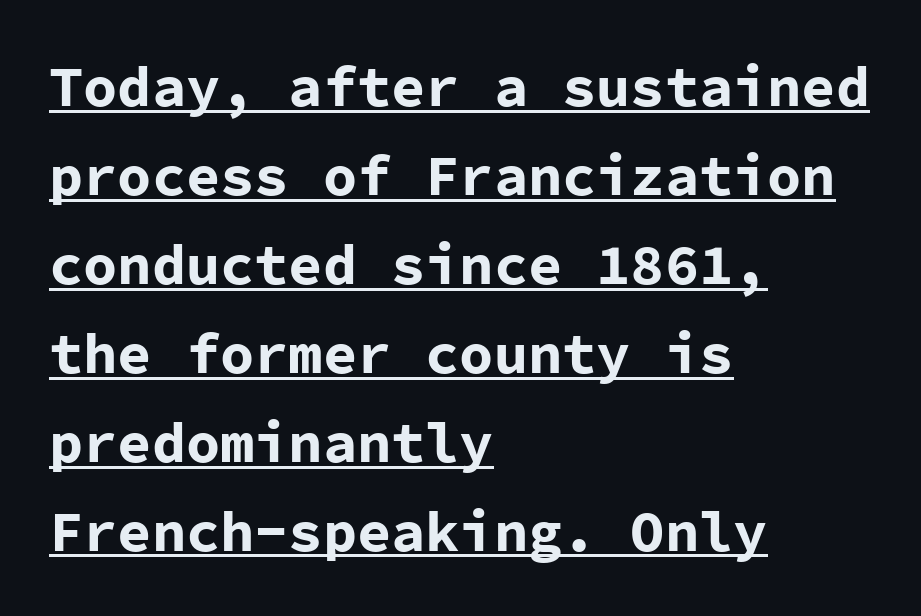
The image shows 57 px bold sans-serif type, upright, monospaced; set left-aligned, normal line spacing (1.56x), normal letter spacing, underlined; low stroke contrast and a medium x-height.
